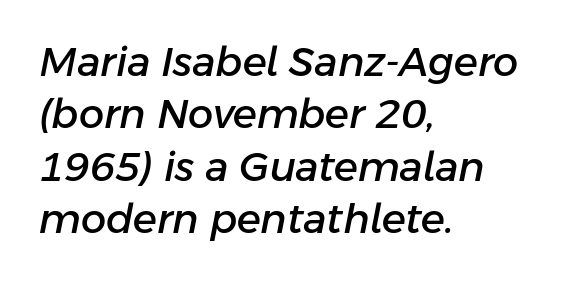
Q: Is the text italic (slanted)? A: Yes, it leans right by about 11 degrees.
Q: Is the text underlined? A: No.
Q: How is the paragraph aligned? A: Left-aligned.
Q: Is the spacing between letters normal or unusually wide? A: Normal.
Q: Is the spacing between lines tight, normal or loose? A: Normal.
Q: Width (condensed, normal, or wide)? A: Normal.
Q: Stroke contrast? A: Low.
Q: x-height? A: Medium.
Q: Monospaced? A: No.
